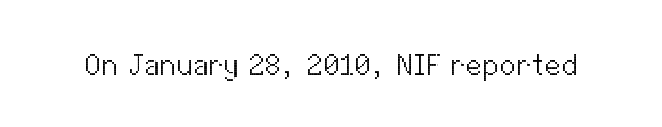
Tracking value appears to be zero — textbook default spacing. Each letter's strokes conclude bluntly, with no projecting serifs. This rendering features lettering with no underline. The type sits square on the baseline with zero lean. Heaviness? Minimal to ordinary, like unemphasized prose. Do the characters align in a grid? No, the font is proportional.
